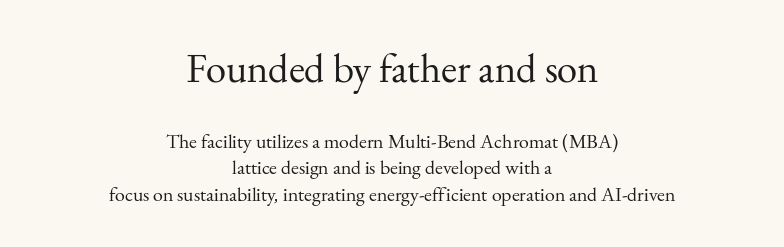
The image shows 41 px regular-weight serif type, upright; set centered, normal line spacing (1.32x), normal letter spacing, not underlined; the first (top) block is 2.05x larger; medium stroke contrast and a small x-height.
